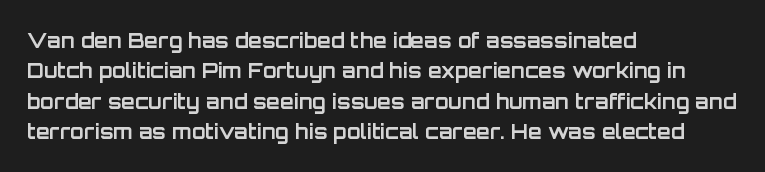
The image shows 20 px bold type, upright; set left-aligned, normal line spacing (1.52x), normal letter spacing, not underlined.
